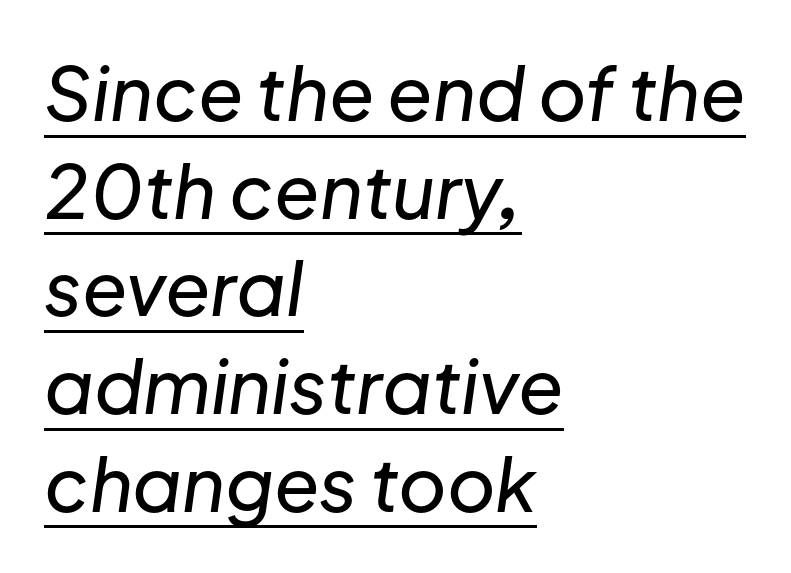
Q: Is the text italic (slanted)? A: Yes, it leans right by about 8 degrees.
Q: Is the text underlined? A: Yes.
Q: How is the paragraph aligned? A: Left-aligned.
Q: Is the spacing between letters normal or unusually wide? A: Normal.
Q: Is the spacing between lines tight, normal or loose? A: Normal.
Q: Width (condensed, normal, or wide)? A: Normal.
Q: Stroke contrast? A: Low.
Q: x-height? A: Medium.
Q: Monospaced? A: No.
